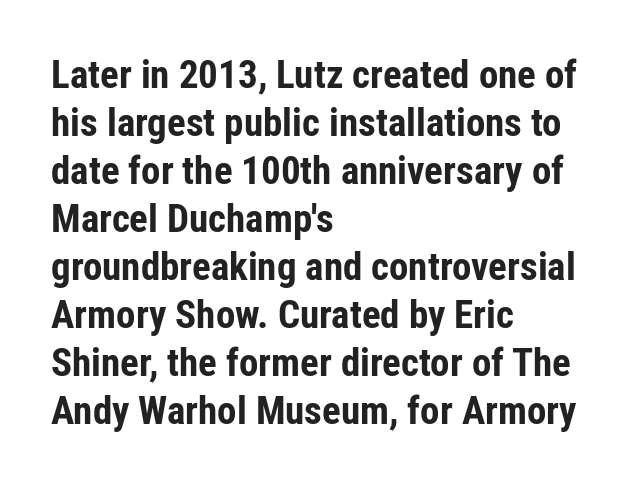
The image shows 39 px bold, condensed sans-serif type, upright; set left-aligned, line spacing 1.23x, normal letter spacing, not underlined; low stroke contrast and a medium x-height.
